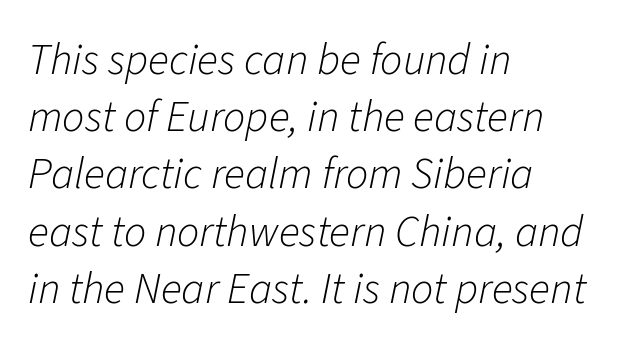
Q: Is the text bold? A: No.
Q: Is the text italic (slanted)? A: Yes, it leans right by about 11 degrees.
Q: Is the text underlined? A: No.
Q: How is the paragraph aligned? A: Left-aligned.
Q: Is the spacing between letters normal or unusually wide? A: Normal.
Q: Is the spacing between lines tight, normal or loose? A: Normal.
Q: Width (condensed, normal, or wide)? A: Normal.
Q: Stroke contrast? A: Low.
Q: x-height? A: Medium.
Q: Monospaced? A: No.
